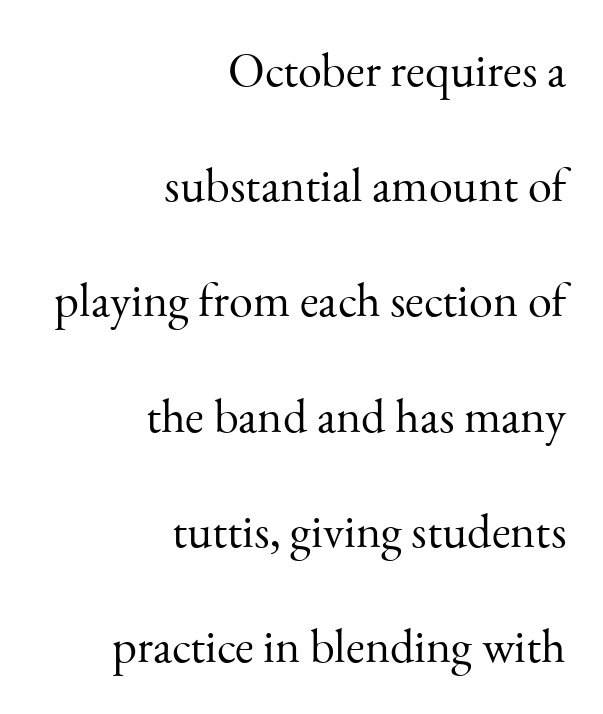
The image shows 48 px light serif type, upright; set right-aligned, loose line spacing (2.4x), normal letter spacing, not underlined; medium stroke contrast and a small x-height.
